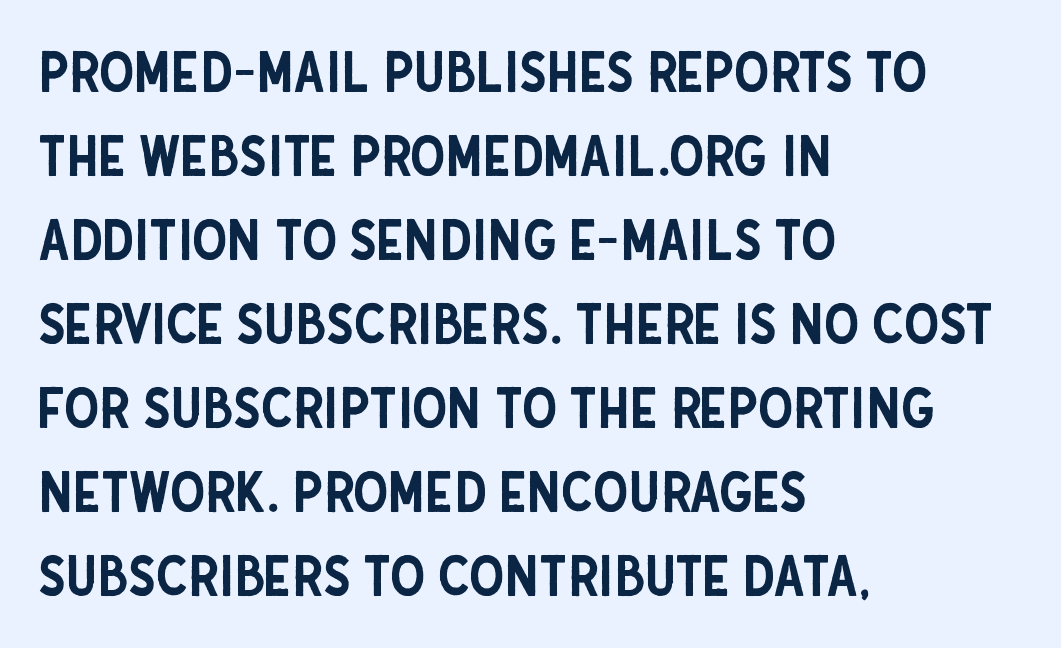
The image shows 56 px condensed sans-serif type, upright; set left-aligned, normal line spacing (1.5x), normal letter spacing, not underlined; low stroke contrast and a large x-height.
